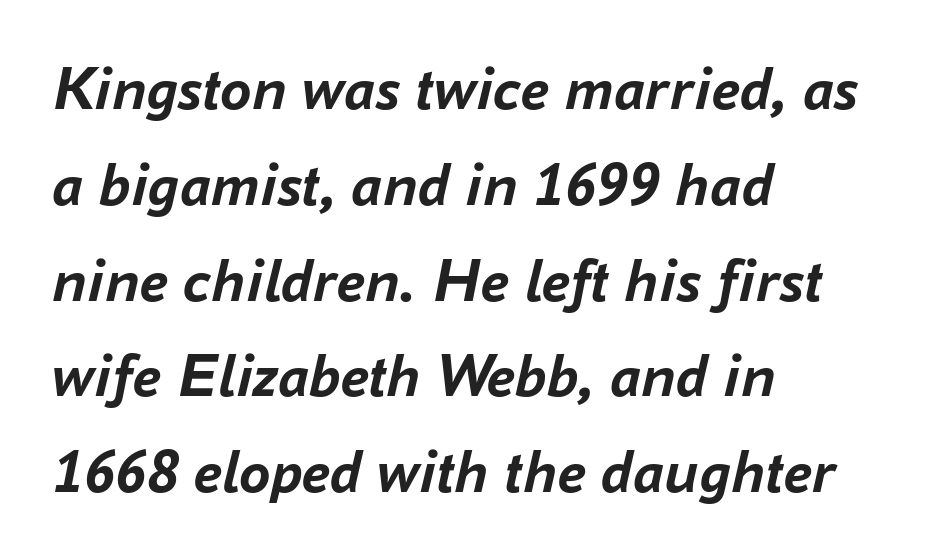
The image shows 63 px semibold type, italic (leaning right); set left-aligned, normal line spacing (1.52x), normal letter spacing, not underlined; low stroke contrast and a medium x-height.
